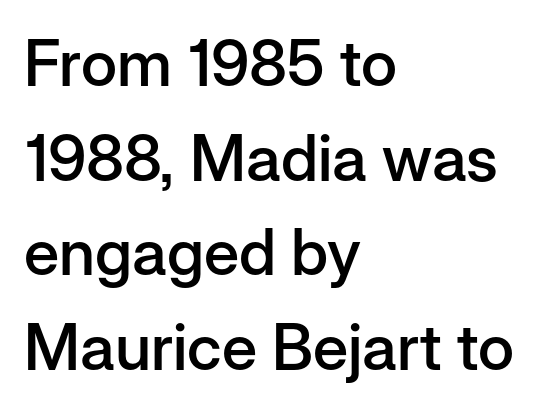
The image shows 64 px semibold sans-serif type, upright; set left-aligned, normal line spacing (1.48x), normal letter spacing, not underlined; low stroke contrast and a medium x-height.
